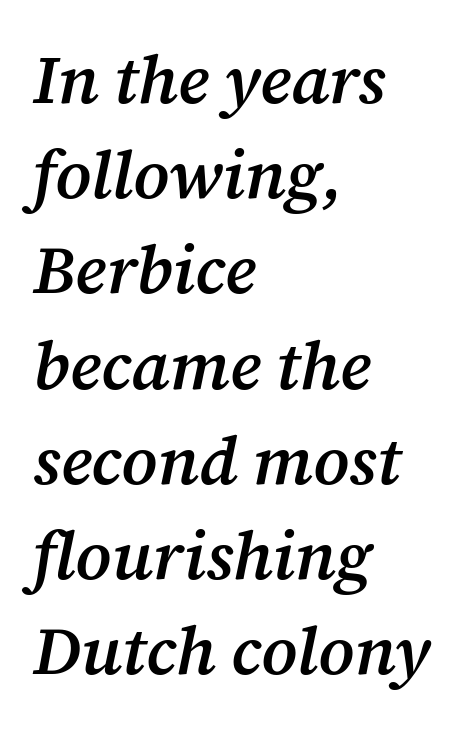
The image shows 68 px semibold serif type, italic (leaning right); set left-aligned, normal line spacing (1.4x), normal letter spacing, not underlined; medium stroke contrast and a medium x-height.
